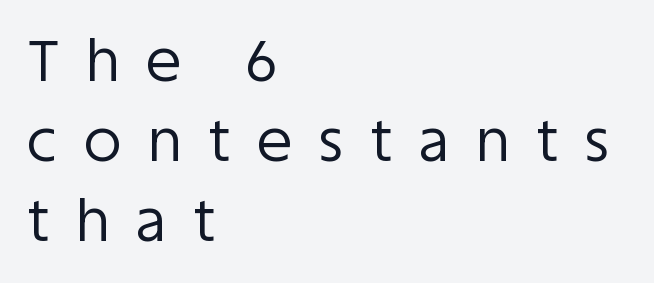
Q: Is the text bold? A: No.
Q: Is the text italic (slanted)? A: No, it is upright.
Q: Is the typeface a serif or a sans-serif typeface? A: Sans-serif.
Q: Is the text underlined? A: No.
Q: How is the paragraph aligned? A: Left-aligned.
Q: Is the spacing between letters normal or unusually wide? A: Unusually wide.
Q: Is the spacing between lines tight, normal or loose? A: Normal.
Q: Width (condensed, normal, or wide)? A: Normal.
Q: Stroke contrast? A: Low.
Q: x-height? A: Large.
Q: Monospaced? A: No.
